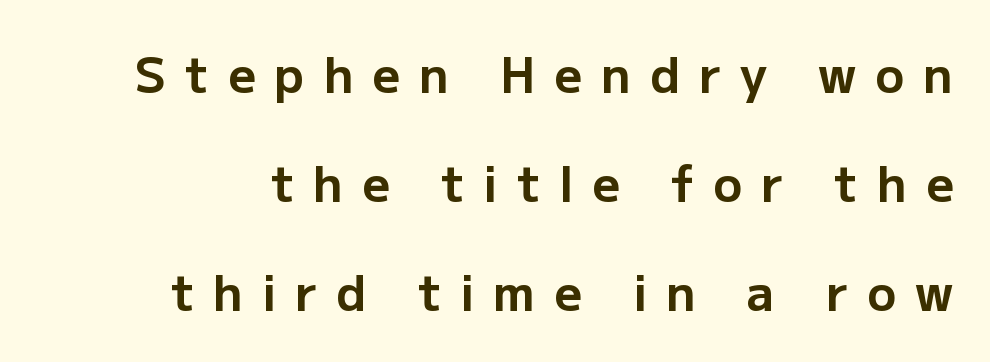
Q: Is the text bold? A: Yes.
Q: Is the text italic (slanted)? A: No, it is upright.
Q: Is the typeface a serif or a sans-serif typeface? A: Sans-serif.
Q: Is the text underlined? A: No.
Q: Is the spacing between letters normal or unusually wide? A: Unusually wide.
Q: Is the spacing between lines tight, normal or loose? A: Loose.
Q: Width (condensed, normal, or wide)? A: Normal.
Q: Stroke contrast? A: Low.
Q: x-height? A: Medium.
Q: Monospaced? A: No.
